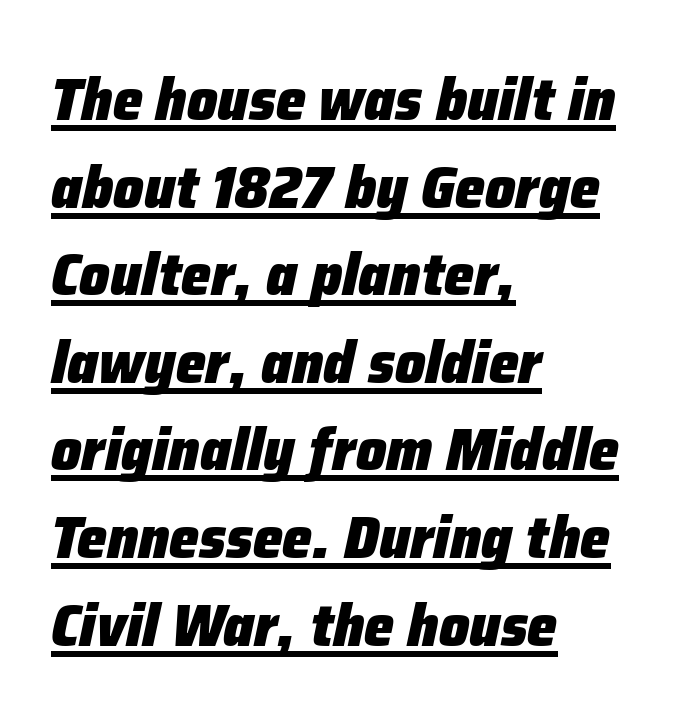
Q: Is the text bold? A: Yes.
Q: Is the text italic (slanted)? A: Yes, it leans right by about 12 degrees.
Q: Is the text underlined? A: Yes.
Q: How is the paragraph aligned? A: Left-aligned.
Q: Is the spacing between letters normal or unusually wide? A: Normal.
Q: Is the spacing between lines tight, normal or loose? A: Normal.
Q: Width (condensed, normal, or wide)? A: Normal.
Q: Stroke contrast? A: Low.
Q: x-height? A: Medium.
Q: Monospaced? A: No.
